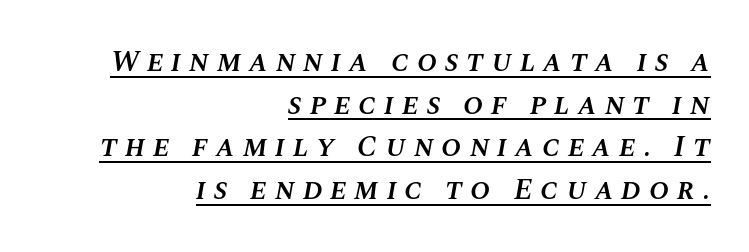
Q: Is the text bold? A: Semi-bold.
Q: Is the text italic (slanted)? A: Yes, it leans right by about 10 degrees.
Q: Is the text underlined? A: Yes.
Q: How is the paragraph aligned? A: Right-aligned.
Q: Is the spacing between letters normal or unusually wide? A: Unusually wide.
Q: Is the spacing between lines tight, normal or loose? A: Normal.
Q: Width (condensed, normal, or wide)? A: Normal.
Q: Stroke contrast? A: Medium.
Q: x-height? A: Large.
Q: Monospaced? A: No.
